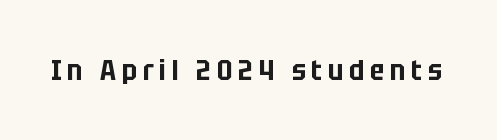
Loose tracking; the words dissolve into strings of separated letters. No italicization has been applied; the sample stays upright. The passage shown is typeset with a sans-serif family. The zone under the glyphs is completely vacant.
